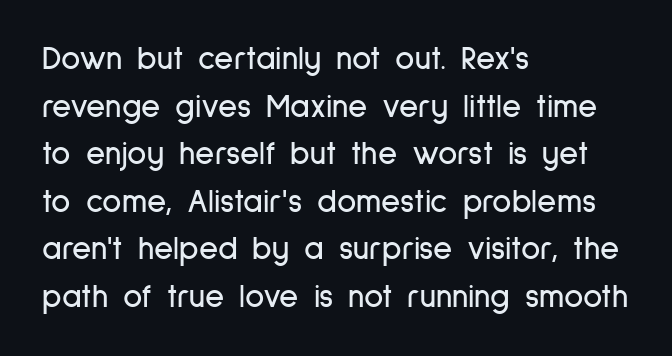
Q: Is the text italic (slanted)? A: No, it is upright.
Q: Is the typeface a serif or a sans-serif typeface? A: Sans-serif.
Q: Is the text underlined? A: No.
Q: How is the paragraph aligned? A: Left-aligned.
Q: Is the spacing between letters normal or unusually wide? A: Normal.
Q: Is the spacing between lines tight, normal or loose? A: Normal.
Q: Width (condensed, normal, or wide)? A: Condensed.
Q: Stroke contrast? A: Low.
Q: x-height? A: Medium.
Q: Monospaced? A: No.
